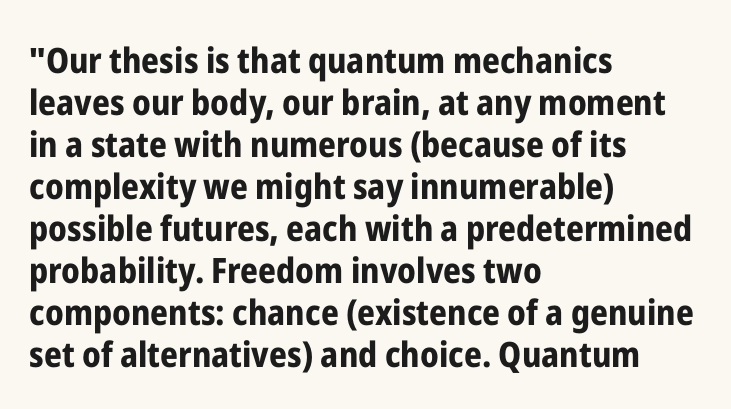
{"serif": "no", "italic": "no", "bold": "yes", "weight": "bold", "width": "condensed", "stroke_contrast": "low", "x_height": "medium", "monospaced": "no", "underline": "no", "align": "left", "line_spacing_ratio": 1.2, "letter_spacing": "normal", "letter_spacing_em": 0.0, "glyph_px": 35}
